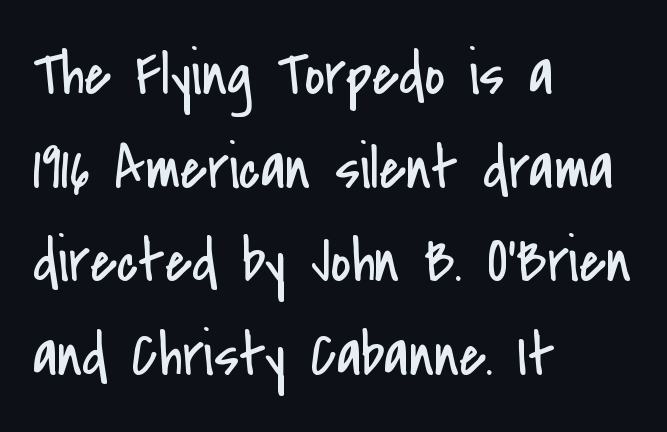
{"serif": "no", "italic": "no", "bold": "no", "weight": "regular", "width": "condensed", "stroke_contrast": "low", "x_height": "small", "monospaced": "no", "underline": "no", "align": "left", "line_spacing": "normal", "line_spacing_ratio": 1.51, "letter_spacing": "normal", "letter_spacing_em": 0.0, "glyph_px": 62}
